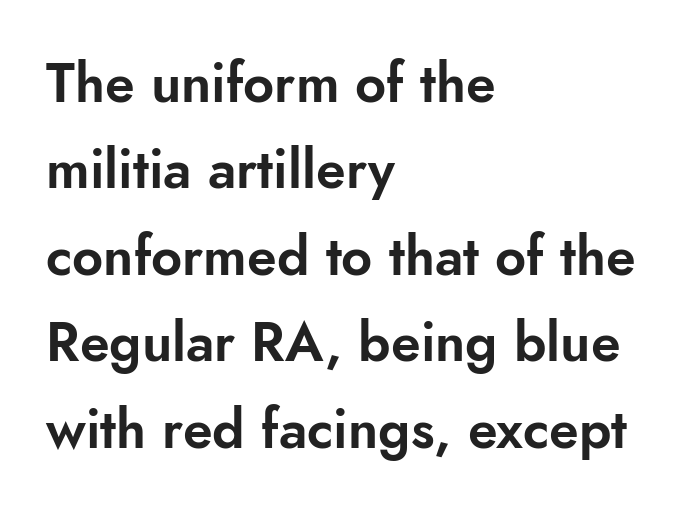
In terms of letterform style, serifs are entirely absent. If you measured baseline to baseline, you'd find a middling distance. Spacing verdict: proportional, widths tailored to each character. Caption: standard tracking, unaltered. Posture: vertical.
